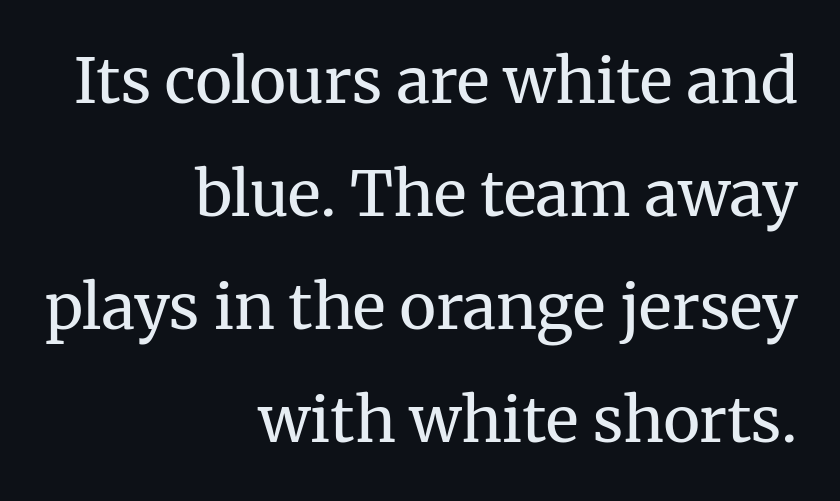
This is not heavy type; no bold has been used. Letter spacing: default. The lines in this sample share a right terminus and differ only in where they begin. The glyphs in this specimen are seriffed. Lines of text with bare space underneath.
